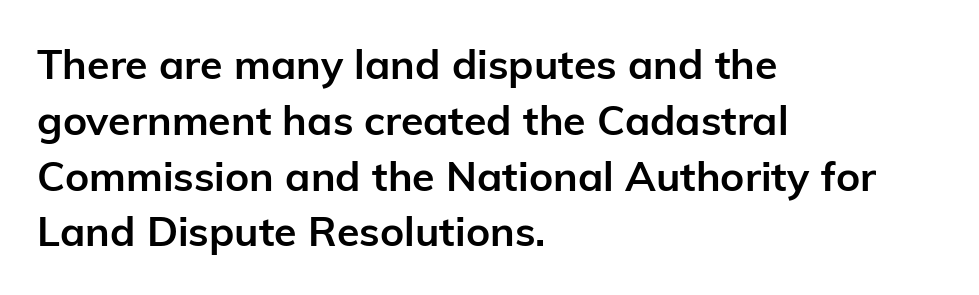
{"serif": "no", "italic": "no", "bold": "yes", "weight": "semibold", "width": "normal", "stroke_contrast": "low", "x_height": "medium", "monospaced": "no", "underline": "no", "align": "left", "line_spacing": "normal", "line_spacing_ratio": 1.36, "letter_spacing": "normal", "letter_spacing_em": 0.0, "glyph_px": 41}
